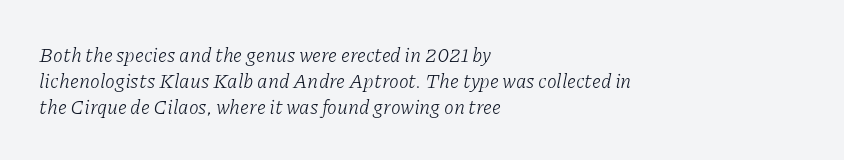
{"italic": "yes", "lean": "right", "slant_degrees": 11, "bold": "no", "underline": "no", "align": "left", "line_spacing": "normal", "line_spacing_ratio": 1.29, "letter_spacing": "normal", "letter_spacing_em": 0.0, "glyph_px": 20}
